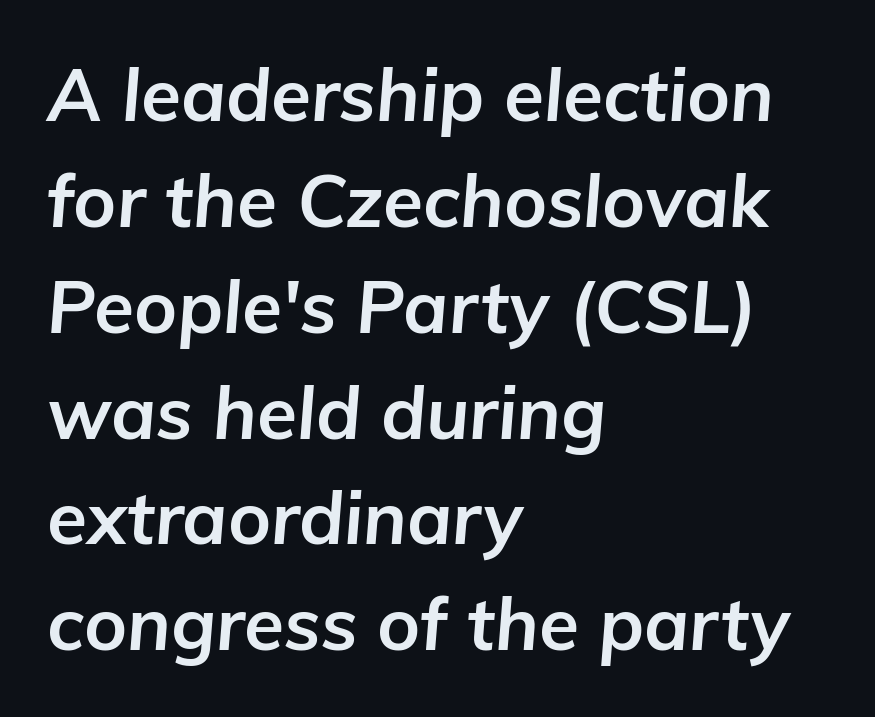
Q: Is the text bold? A: Yes.
Q: Is the text italic (slanted)? A: Yes, it leans right by about 5 degrees.
Q: Is the text underlined? A: No.
Q: How is the paragraph aligned? A: Left-aligned.
Q: Is the spacing between letters normal or unusually wide? A: Normal.
Q: Is the spacing between lines tight, normal or loose? A: Normal.
Q: Width (condensed, normal, or wide)? A: Normal.
Q: Stroke contrast? A: Low.
Q: x-height? A: Medium.
Q: Monospaced? A: No.
